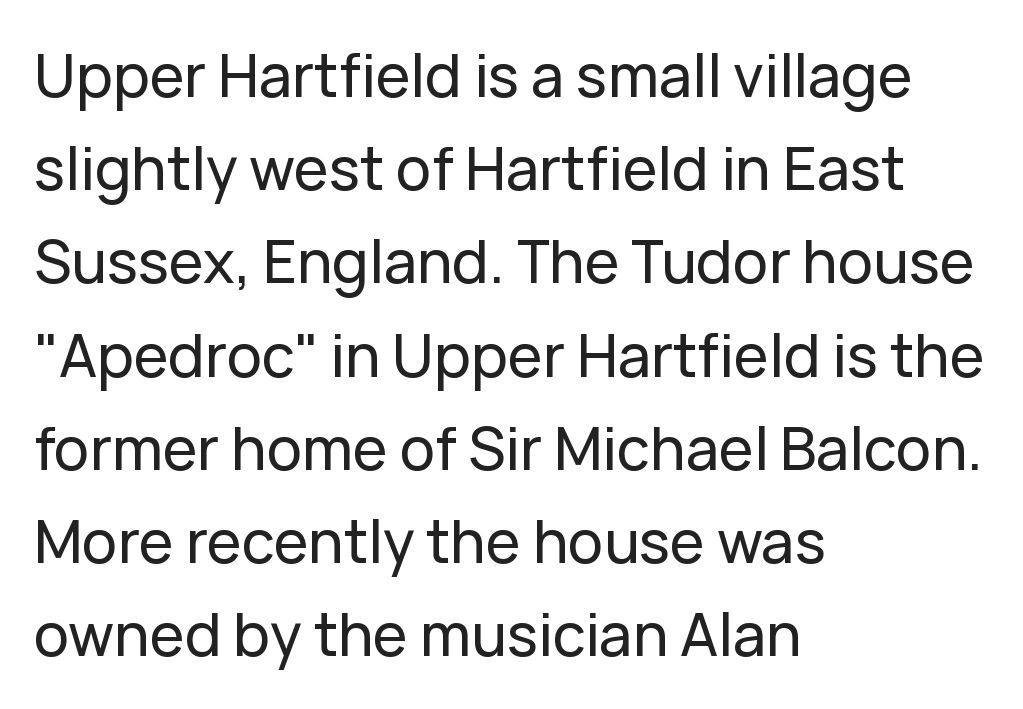
{"serif": "no", "italic": "no", "width": "normal", "stroke_contrast": "low", "x_height": "medium", "monospaced": "no", "underline": "no", "align": "left", "line_spacing": "normal", "line_spacing_ratio": 1.58, "letter_spacing": "normal", "letter_spacing_em": 0.0, "glyph_px": 59}
